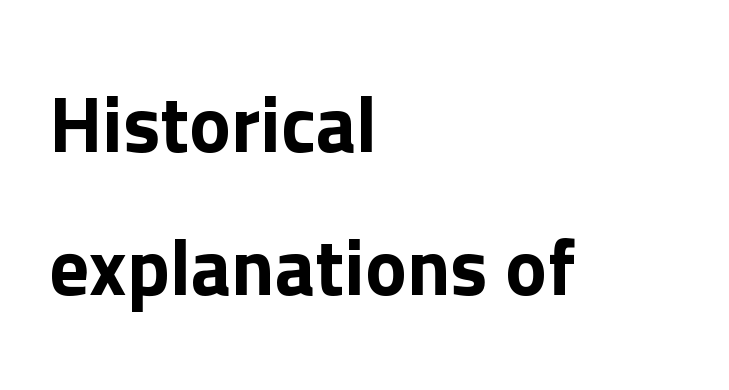
Q: Is the text italic (slanted)? A: No, it is upright.
Q: Is the typeface a serif or a sans-serif typeface? A: Sans-serif.
Q: Is the text underlined? A: No.
Q: How is the paragraph aligned? A: Left-aligned.
Q: Is the spacing between letters normal or unusually wide? A: Normal.
Q: Width (condensed, normal, or wide)? A: Normal.
Q: Stroke contrast? A: Low.
Q: x-height? A: Medium.
Q: Monospaced? A: No.
